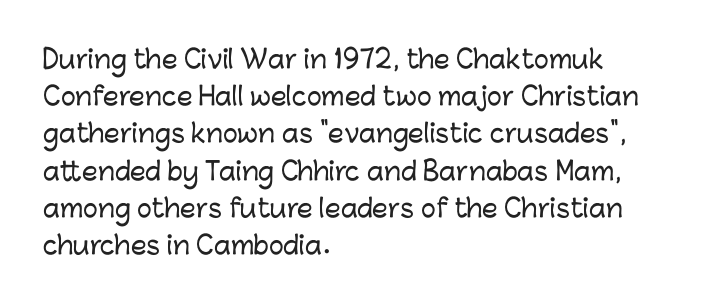
Q: Is the text italic (slanted)? A: No, it is upright.
Q: Is the text underlined? A: No.
Q: How is the paragraph aligned? A: Left-aligned.
Q: Is the spacing between letters normal or unusually wide? A: Normal.
Q: Is the spacing between lines tight, normal or loose? A: Normal.
